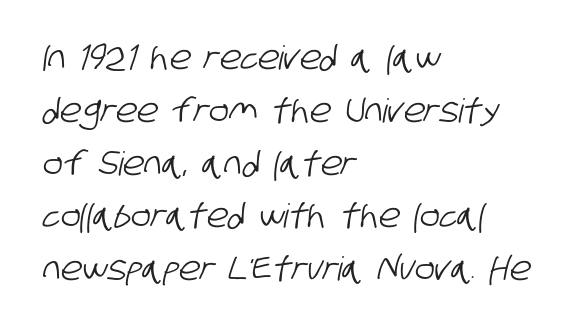
{"serif": "no", "width": "condensed", "stroke_contrast": "low", "x_height": "large", "monospaced": "no", "underline": "no", "align": "left", "line_spacing": "normal", "line_spacing_ratio": 1.6, "letter_spacing": "normal", "letter_spacing_em": 0.0, "glyph_px": 33}
